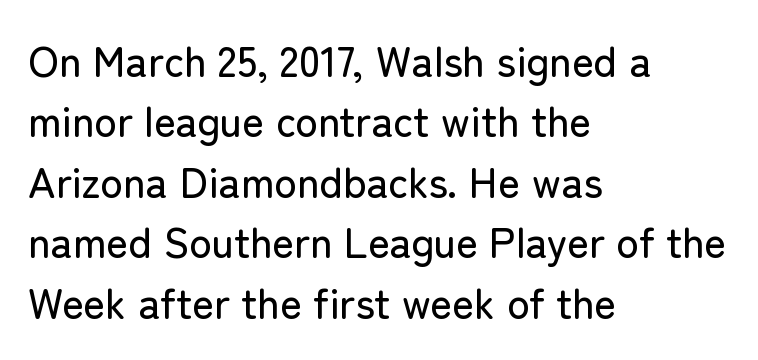
These lines were composed using upright roman letters. Observe the ordinary spacing: letters are neighbours, not strangers. One-word summary of the alignment: left. Compared with typical paragraphs, the rows here are spaced about the same.
